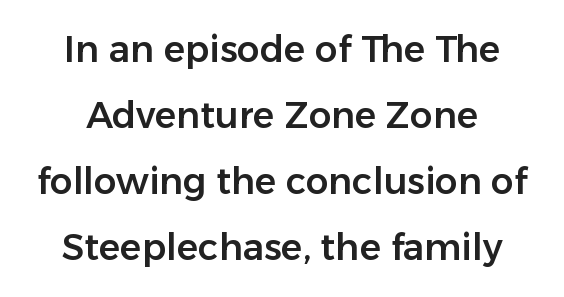
{"serif": "no", "italic": "no", "width": "normal", "stroke_contrast": "low", "x_height": "medium", "monospaced": "no", "underline": "no", "line_spacing_ratio": 1.83, "letter_spacing": "normal", "letter_spacing_em": 0.0, "glyph_px": 36}
